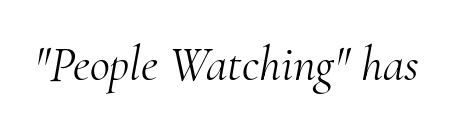
{"serif": "yes", "italic": "yes", "lean": "right", "slant_degrees": 10, "bold": "no", "weight": "light", "width": "normal", "stroke_contrast": "medium", "x_height": "small", "monospaced": "no", "underline": "no", "letter_spacing": "normal", "letter_spacing_em": 0.0, "glyph_px": 49}
